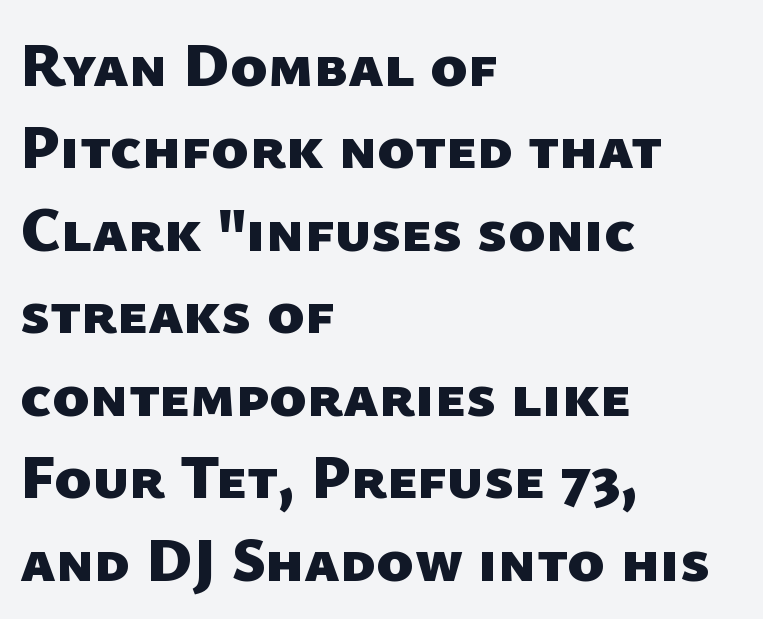
Q: Is the text bold? A: Yes.
Q: Is the typeface a serif or a sans-serif typeface? A: Sans-serif.
Q: Is the text underlined? A: No.
Q: How is the paragraph aligned? A: Left-aligned.
Q: Is the spacing between letters normal or unusually wide? A: Normal.
Q: Is the spacing between lines tight, normal or loose? A: Normal.
Q: Width (condensed, normal, or wide)? A: Normal.
Q: Stroke contrast? A: Low.
Q: x-height? A: Medium.
Q: Monospaced? A: No.
